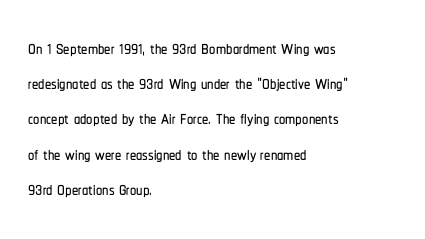
Posture: straight, roman, zero tilt. This rendering uses left alignment, leaving the right contour irregular. This sample keeps an unexceptional amount of space between lines. Bare-footed words on every line.
